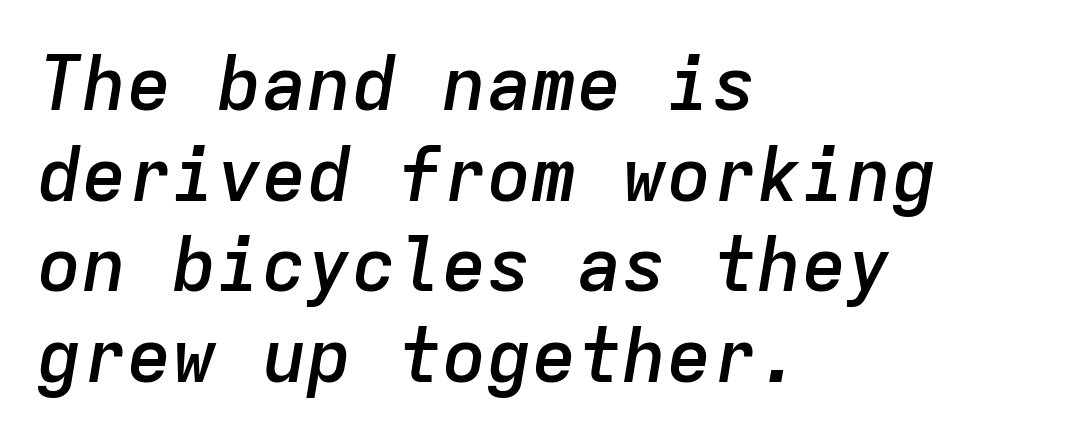
Which margin do the lines hug? The left one — the right edge is uneven. The face used here is a semibold: visibly heavier than regular, lighter than bold. Does the lettering tilt? It does — this is italic. Here the designer chose a console-style face with uniform glyph widths. Unmarked baselines from the first word to the last.
